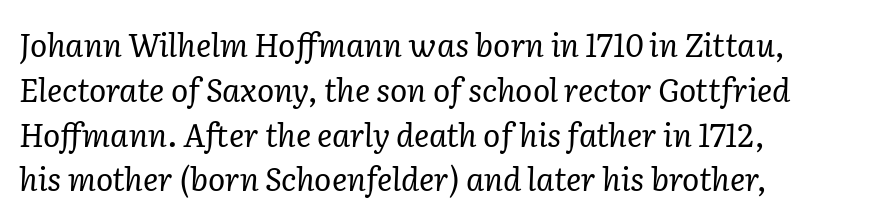
Typeset ragged right — the left edge is the straight one. The typeface has the unassuming heft of standard copy or less. Only glyphs here, with clear space below each row. The space between consecutive lines is moderate. The font's italic variant was chosen for this text. The rendering uses natural spacing where letterforms have individual widths.
